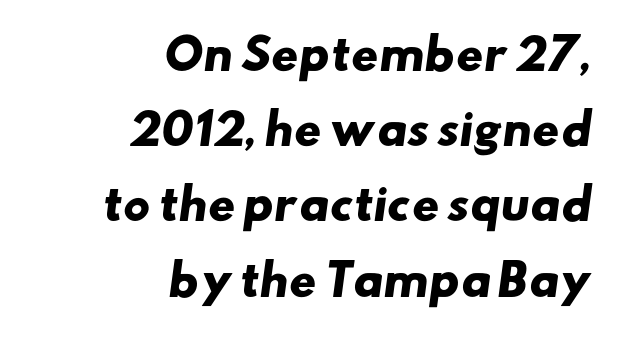
Grotesque or geometric, the face here clearly has no serifs. This rendering features lettering with no underline. Default kerning and tracking; the words read as compact shapes. Heft: maximum for text — a bold.
